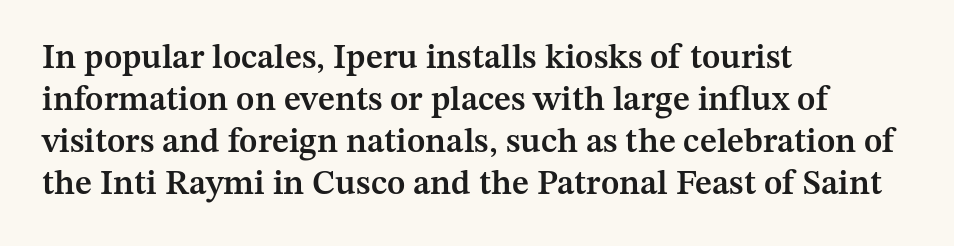
Q: Is the text bold? A: Semi-bold.
Q: Is the text italic (slanted)? A: No, it is upright.
Q: Is the typeface a serif or a sans-serif typeface? A: Serif.
Q: Is the text underlined? A: No.
Q: How is the paragraph aligned? A: Left-aligned.
Q: Is the spacing between letters normal or unusually wide? A: Normal.
Q: Width (condensed, normal, or wide)? A: Normal.
Q: Stroke contrast? A: Medium.
Q: x-height? A: Medium.
Q: Monospaced? A: No.
